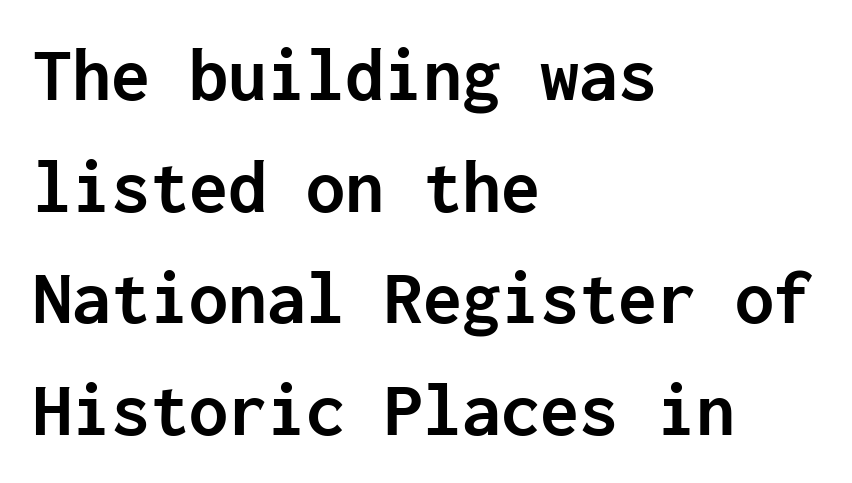
The image shows 78 px semibold sans-serif type, upright, monospaced; set left-aligned, normal line spacing (1.43x), normal letter spacing, not underlined; low stroke contrast and a medium x-height.
